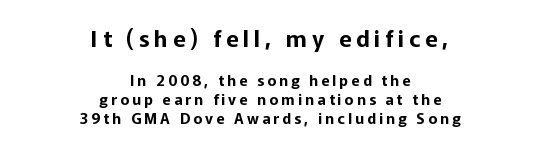
Q: Is the text italic (slanted)? A: No, it is upright.
Q: Is the text underlined? A: No.
Q: How is the paragraph aligned? A: Centered.
Q: Is the spacing between letters normal or unusually wide? A: Unusually wide.
Q: Is the spacing between lines tight, normal or loose? A: Normal.
Q: Which block of text is set in a larger size, the first (top) or the second (bottom)? A: The first (top) one.
